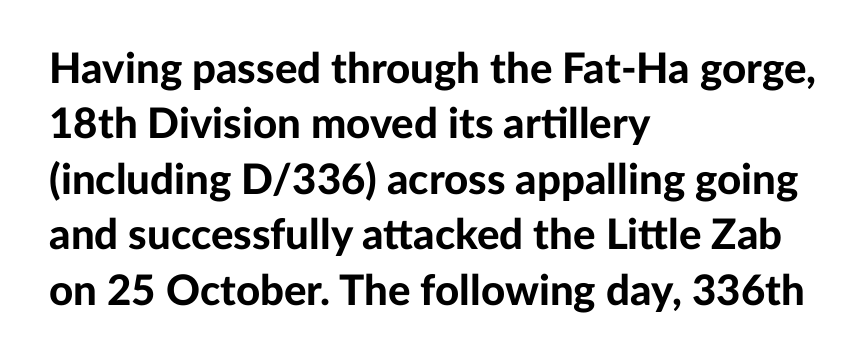
Q: Is the text bold? A: Yes.
Q: Is the text italic (slanted)? A: No, it is upright.
Q: Is the typeface a serif or a sans-serif typeface? A: Sans-serif.
Q: Is the text underlined? A: No.
Q: How is the paragraph aligned? A: Left-aligned.
Q: Is the spacing between letters normal or unusually wide? A: Normal.
Q: Is the spacing between lines tight, normal or loose? A: Normal.
Q: Width (condensed, normal, or wide)? A: Normal.
Q: Stroke contrast? A: Low.
Q: x-height? A: Medium.
Q: Monospaced? A: No.
